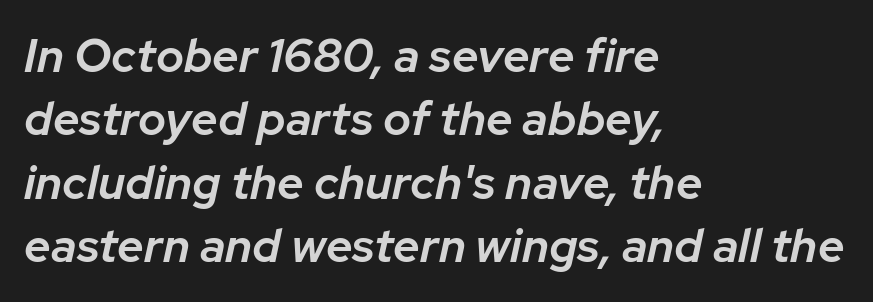
The image shows 47 px semibold type, italic (leaning right); set left-aligned, normal line spacing (1.35x), normal letter spacing, not underlined; low stroke contrast and a medium x-height.
